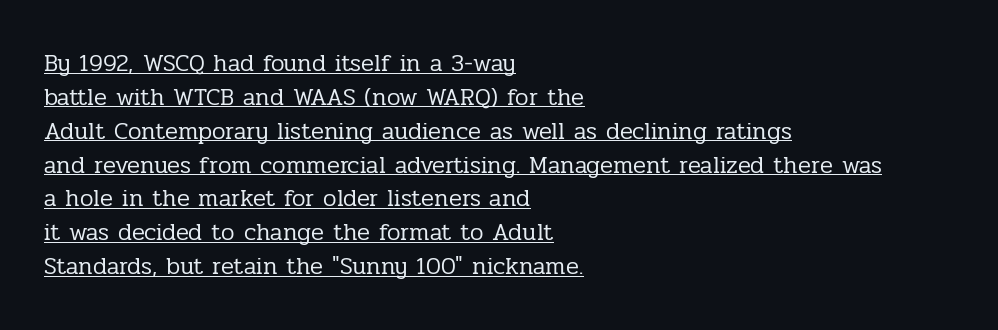
The lettering stays uniformly vertical, giving the passage a roman look. These lines stack with their left ends in a neat column. This rendering features underlined lettering. This block has exactly the height ordinary leading produces. Nobody touched the tracking dial on this one.
